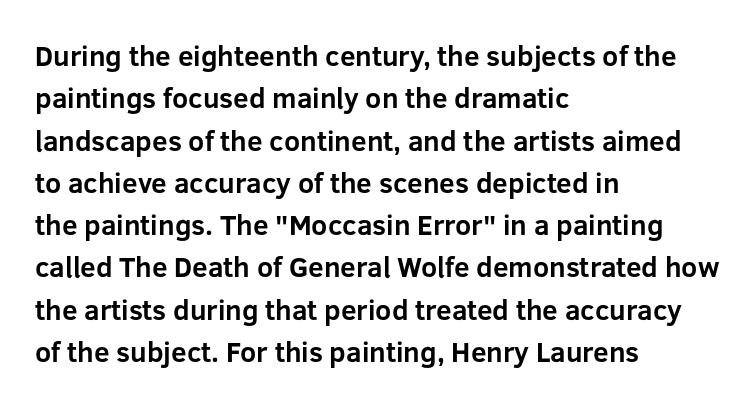
{"serif": "no", "italic": "no", "bold": "yes", "weight": "bold", "width": "normal", "stroke_contrast": "low", "x_height": "medium", "monospaced": "no", "underline": "no", "align": "left", "line_spacing": "normal", "line_spacing_ratio": 1.51, "letter_spacing": "normal", "letter_spacing_em": 0.0, "glyph_px": 28}
